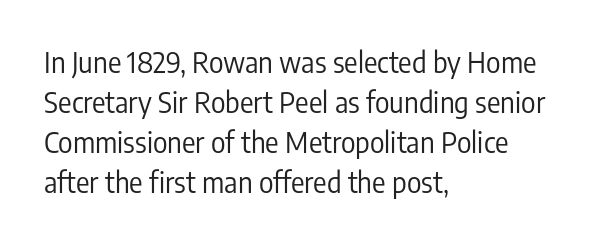
The image shows 28 px regular-weight, condensed sans-serif type, upright; set left-aligned, normal line spacing (1.43x), normal letter spacing, not underlined; low stroke contrast and a medium x-height.
